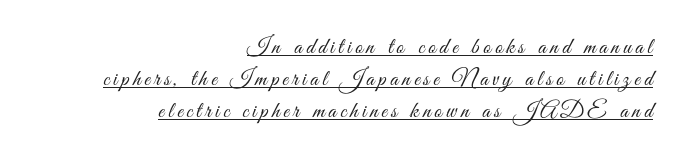
The typesetting does not lean heavy: it is not bold. Short and long lines alike share a common ending point at right. The space between consecutive lines is moderate. The rendering uses the underline text-decoration.
